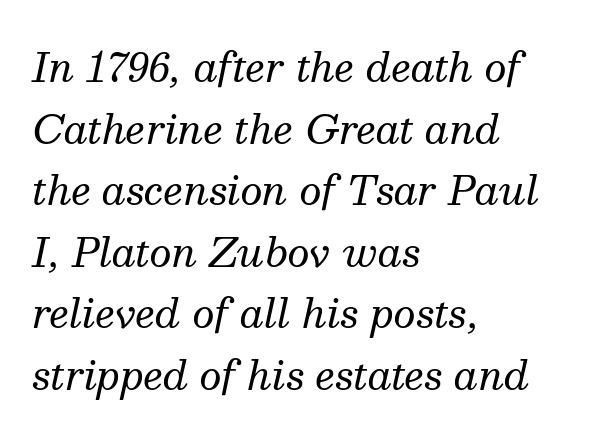
Q: Is the text bold? A: No.
Q: Is the text italic (slanted)? A: Yes, it leans right by about 13 degrees.
Q: Is the typeface a serif or a sans-serif typeface? A: Serif.
Q: Is the text underlined? A: No.
Q: How is the paragraph aligned? A: Left-aligned.
Q: Is the spacing between letters normal or unusually wide? A: Normal.
Q: Is the spacing between lines tight, normal or loose? A: Normal.
Q: Width (condensed, normal, or wide)? A: Normal.
Q: Stroke contrast? A: Medium.
Q: x-height? A: Medium.
Q: Monospaced? A: No.
